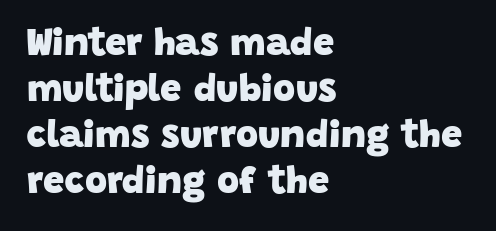
The image shows 38 px heavy sans-serif type; set left-aligned, line spacing 1.21x, normal letter spacing, not underlined; low stroke contrast and a large x-height.
